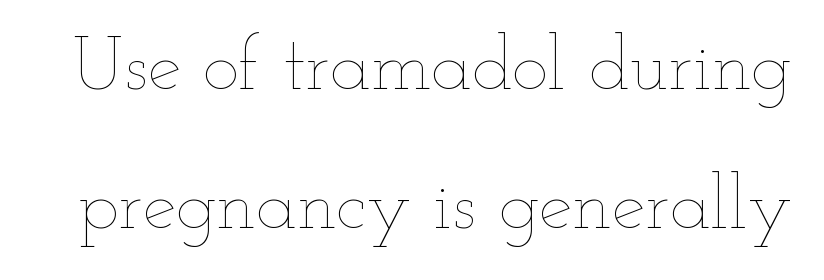
The image shows 76 px thin, wide type, upright; set line spacing 1.83x, normal letter spacing, not underlined; low stroke contrast and a small x-height.
